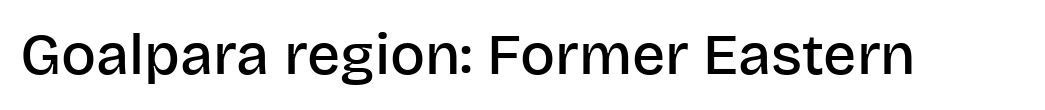
The image shows 58 px semibold sans-serif type, upright; set normal letter spacing, not underlined; low stroke contrast and a large x-height.
